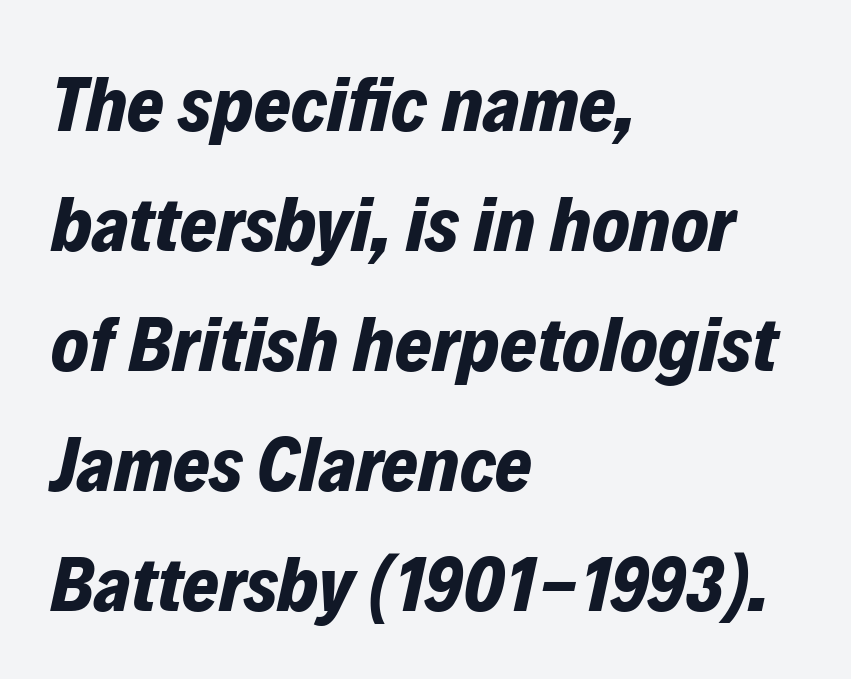
Q: Is the text bold? A: Yes.
Q: Is the text italic (slanted)? A: Yes, it leans right by about 12 degrees.
Q: Is the text underlined? A: No.
Q: How is the paragraph aligned? A: Left-aligned.
Q: Is the spacing between letters normal or unusually wide? A: Normal.
Q: Is the spacing between lines tight, normal or loose? A: Normal.
Q: Width (condensed, normal, or wide)? A: Normal.
Q: Stroke contrast? A: Low.
Q: x-height? A: Medium.
Q: Monospaced? A: No.
